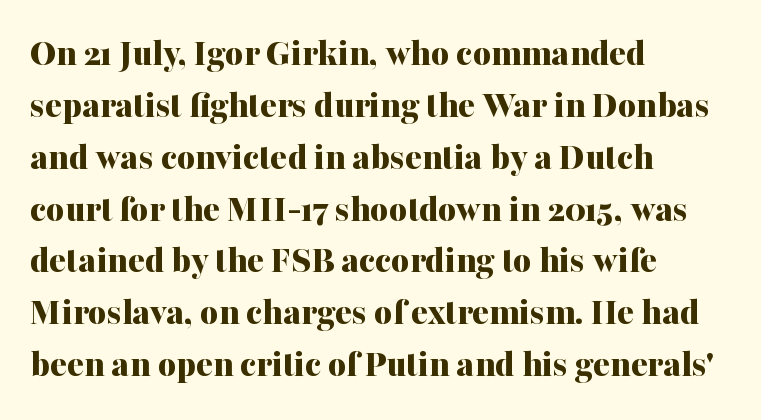
{"serif": "yes", "italic": "no", "bold": "yes", "weight": "bold", "width": "normal", "stroke_contrast": "medium", "x_height": "medium", "monospaced": "no", "underline": "no", "align": "left", "line_spacing": "normal", "line_spacing_ratio": 1.33, "letter_spacing": "normal", "letter_spacing_em": 0.0, "glyph_px": 39}
